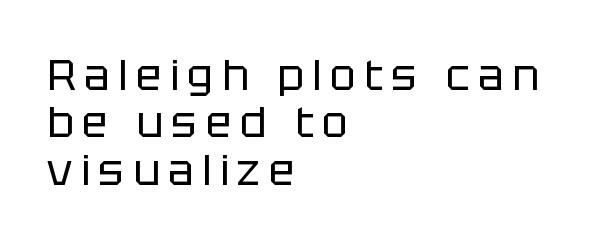
The image shows 43 px regular-weight sans-serif type, upright; set left-aligned, tight line spacing (1.1x), unusually wide letter spacing (+0.2 em), not underlined; low stroke contrast and a large x-height.
